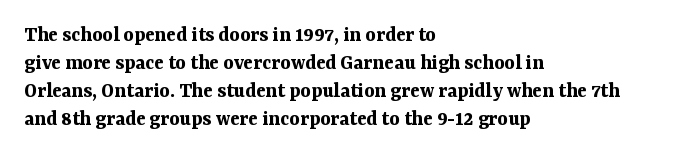
{"italic": "no", "bold": "yes", "underline": "no", "align": "left", "line_spacing": "normal", "line_spacing_ratio": 1.27, "letter_spacing": "normal", "letter_spacing_em": 0.0, "glyph_px": 22}
